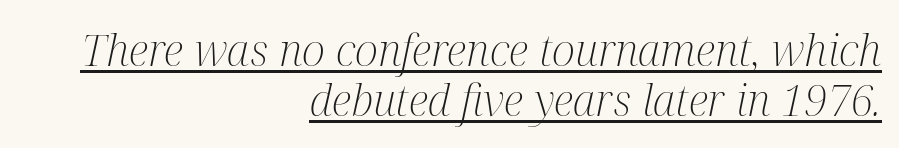
The image shows 44 px light, condensed serif type, italic (leaning right); set right-aligned, tight line spacing (1.14x), normal letter spacing, underlined; medium stroke contrast and a medium x-height.
